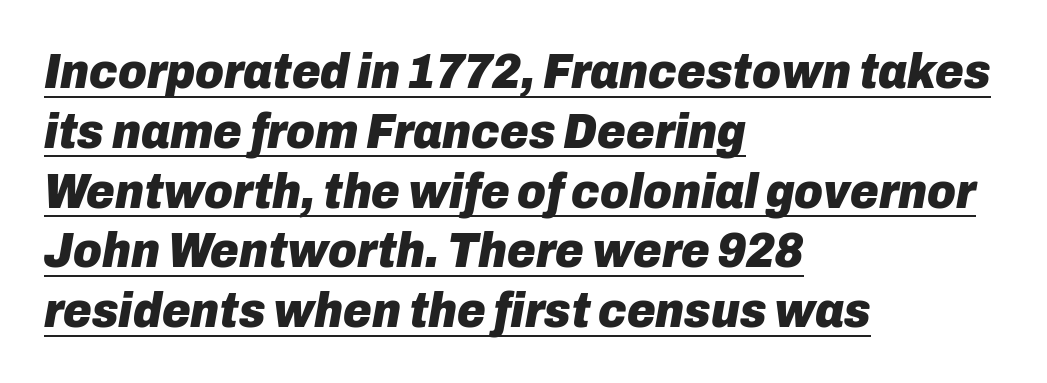
Q: Is the text bold? A: Yes.
Q: Is the text italic (slanted)? A: Yes, it leans right by about 10 degrees.
Q: Is the text underlined? A: Yes.
Q: How is the paragraph aligned? A: Left-aligned.
Q: Is the spacing between letters normal or unusually wide? A: Normal.
Q: Width (condensed, normal, or wide)? A: Normal.
Q: Stroke contrast? A: Low.
Q: x-height? A: Medium.
Q: Monospaced? A: No.
